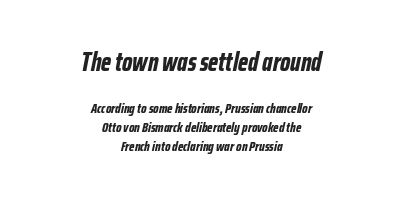
The image shows 26 px bold type, italic (leaning right); set centered, normal line spacing (1.35x), normal letter spacing, not underlined; the first (top) block is 1.86x larger.
